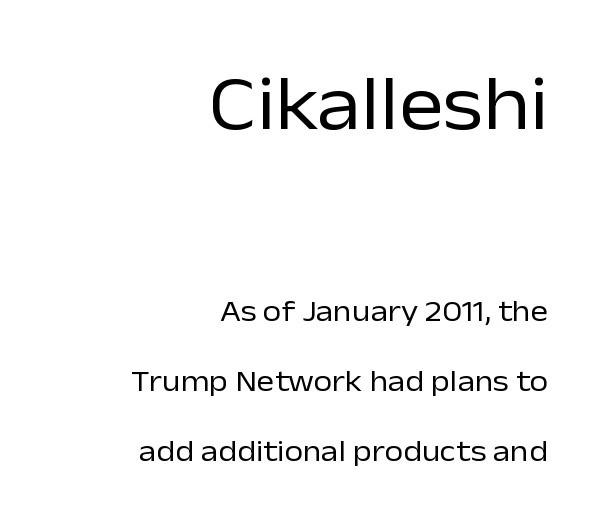
{"serif": "no", "italic": "no", "bold": "no", "weight": "regular", "width": "normal", "stroke_contrast": "low", "x_height": "medium", "monospaced": "no", "underline": "no", "align": "right", "line_spacing": "loose", "line_spacing_ratio": 2.33, "letter_spacing": "normal", "letter_spacing_em": 0.0, "larger_block": "first", "size_ratio": 2.53, "glyph_px": 76}
